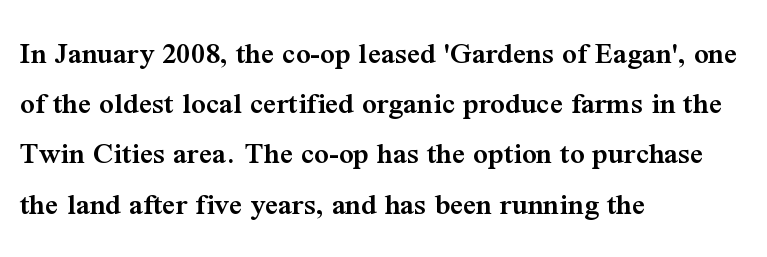
{"serif": "yes", "italic": "no", "bold": "semi", "weight": "semibold", "width": "normal", "stroke_contrast": "medium", "x_height": "medium", "monospaced": "no", "underline": "no", "align": "left", "line_spacing": "normal", "line_spacing_ratio": 1.57, "letter_spacing": "normal", "letter_spacing_em": 0.0, "glyph_px": 32}
